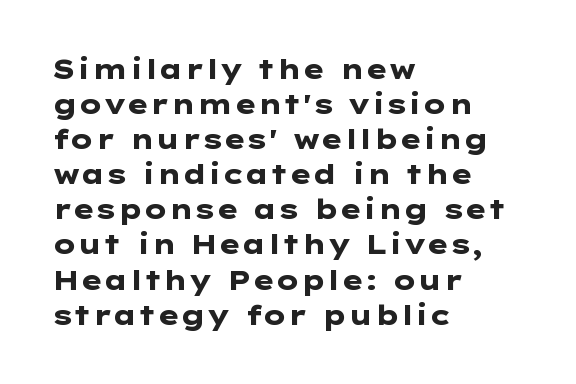
{"italic": "no", "bold": "yes", "underline": "no", "align": "left", "line_spacing": "normal", "line_spacing_ratio": 1.3, "letter_spacing": "normal", "letter_spacing_em": 0.0, "glyph_px": 27}
